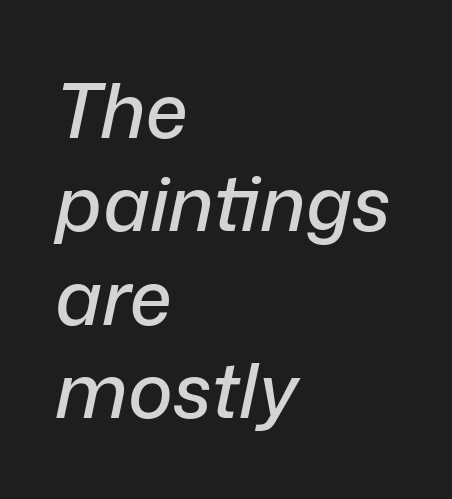
The image shows 76 px text type, italic (leaning right); set left-aligned, line spacing 1.23x, normal letter spacing, not underlined; low stroke contrast and a medium x-height.
